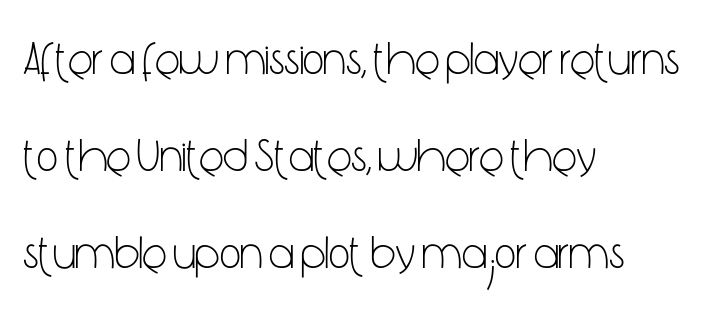
Q: Is the text bold? A: No.
Q: Is the text italic (slanted)? A: No, it is upright.
Q: Is the typeface a serif or a sans-serif typeface? A: Sans-serif.
Q: Is the text underlined? A: No.
Q: How is the paragraph aligned? A: Left-aligned.
Q: Is the spacing between letters normal or unusually wide? A: Normal.
Q: Is the spacing between lines tight, normal or loose? A: Loose.
Q: Width (condensed, normal, or wide)? A: Condensed.
Q: Stroke contrast? A: Low.
Q: x-height? A: Medium.
Q: Monospaced? A: No.
